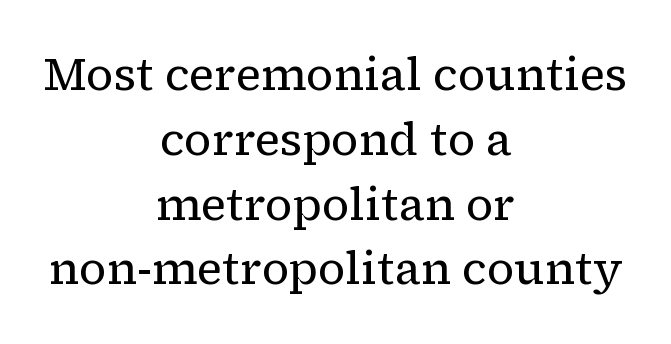
The image shows 45 px regular-weight serif type, upright; set centered, normal line spacing (1.44x), normal letter spacing, not underlined; low stroke contrast and a medium x-height.
